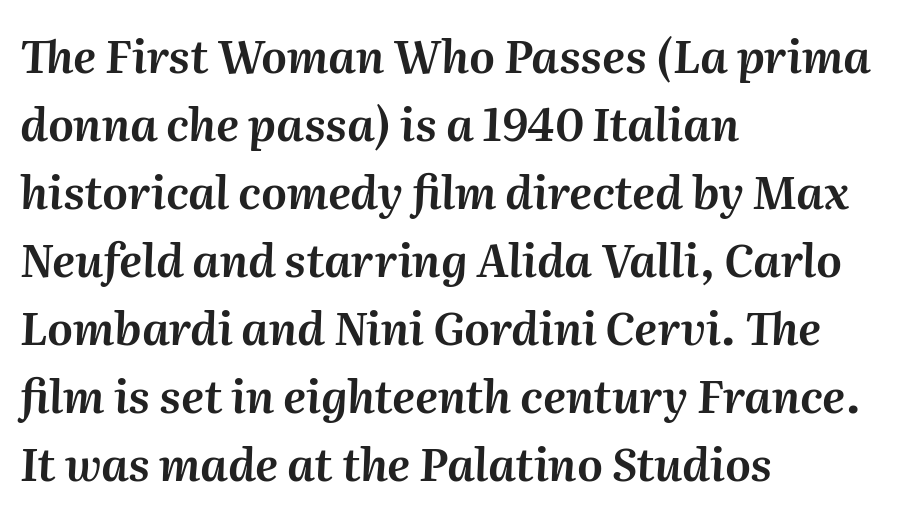
The face used here is proportionally spaced, like ordinary book or web type. Words appear dense and cohesive because spacing is normal. Words float on clear page, feet unadorned. Normally led — the rows are evenly, conventionally spaced. Every character sits at an angle, as italics do. Typeset ragged right — the left edge is the straight one.
